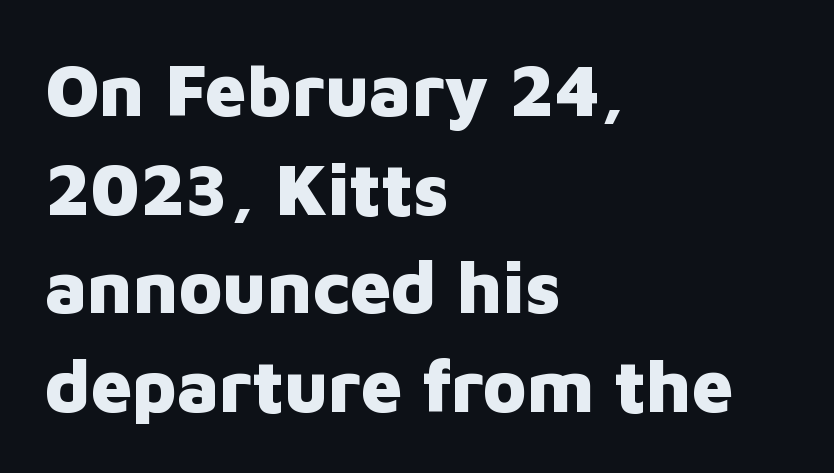
The image shows 73 px heavy sans-serif type, upright; set left-aligned, normal line spacing (1.35x), normal letter spacing, not underlined; low stroke contrast and a medium x-height.
